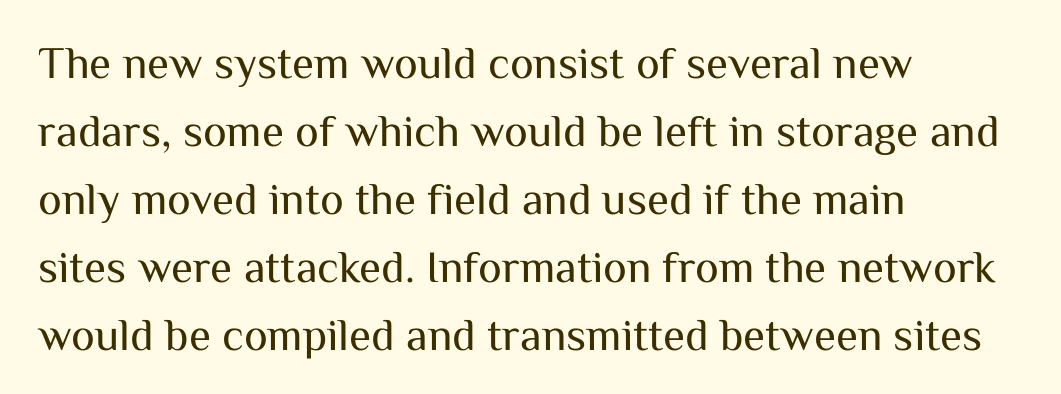
Q: Is the text bold? A: No.
Q: Is the text italic (slanted)? A: No, it is upright.
Q: Is the typeface a serif or a sans-serif typeface? A: Sans-serif.
Q: Is the text underlined? A: No.
Q: How is the paragraph aligned? A: Left-aligned.
Q: Is the spacing between letters normal or unusually wide? A: Normal.
Q: Is the spacing between lines tight, normal or loose? A: Normal.
Q: Width (condensed, normal, or wide)? A: Normal.
Q: Stroke contrast? A: Medium.
Q: x-height? A: Medium.
Q: Monospaced? A: No.
